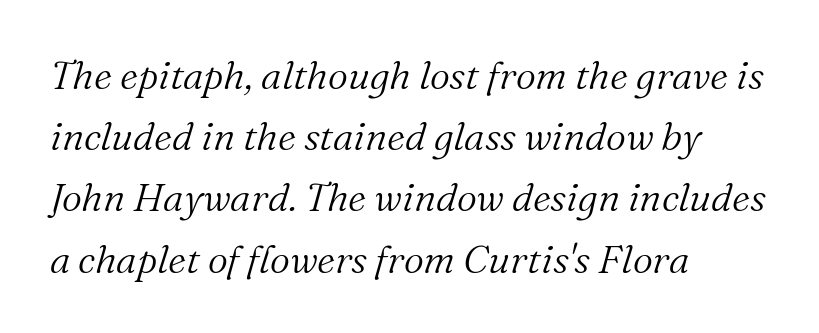
{"serif": "yes", "italic": "yes", "lean": "right", "slant_degrees": 16, "bold": "no", "weight": "light", "width": "normal", "stroke_contrast": "medium", "x_height": "medium", "monospaced": "no", "underline": "no", "align": "left", "line_spacing": "normal", "line_spacing_ratio": 1.57, "letter_spacing": "normal", "letter_spacing_em": 0.0, "glyph_px": 39}
